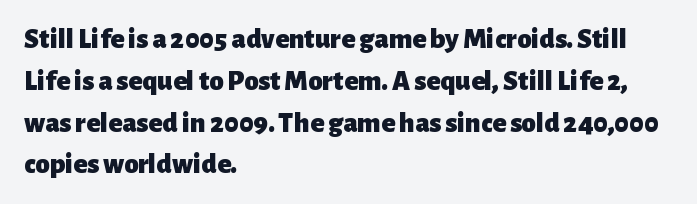
{"serif": "no", "italic": "no", "bold": "yes", "weight": "heavy", "width": "normal", "stroke_contrast": "low", "x_height": "medium", "monospaced": "no", "underline": "no", "align": "left", "line_spacing": "normal", "line_spacing_ratio": 1.44, "letter_spacing": "normal", "letter_spacing_em": 0.0, "glyph_px": 29}
